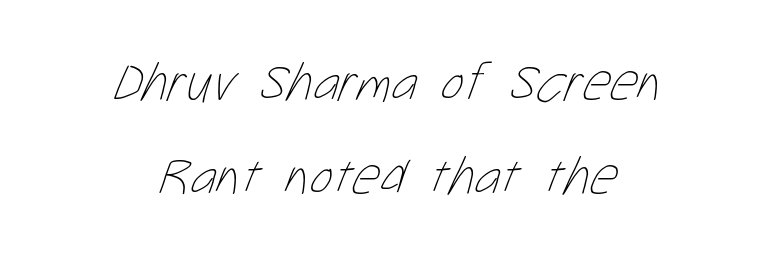
Each line is balanced around a shared central axis. On a weight scale, this lands at 450 or below. These lines keep a tight, regular rhythm from letter to letter. These lines are rendered in a variable-pitch font. Descenders hang freely into open space.
